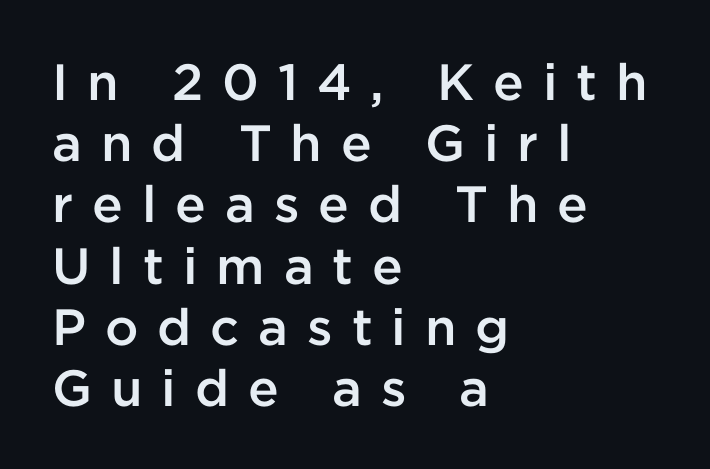
{"serif": "no", "italic": "no", "bold": "semi", "weight": "semibold", "width": "normal", "stroke_contrast": "low", "x_height": "medium", "monospaced": "no", "underline": "no", "align": "left", "line_spacing_ratio": 1.2, "letter_spacing": "wide", "letter_spacing_em": 0.37, "glyph_px": 51}
